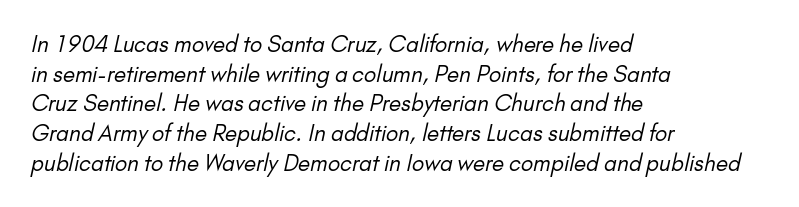
Q: Is the text bold? A: No.
Q: Is the text underlined? A: No.
Q: How is the paragraph aligned? A: Left-aligned.
Q: Is the spacing between letters normal or unusually wide? A: Normal.
Q: Is the spacing between lines tight, normal or loose? A: Normal.
